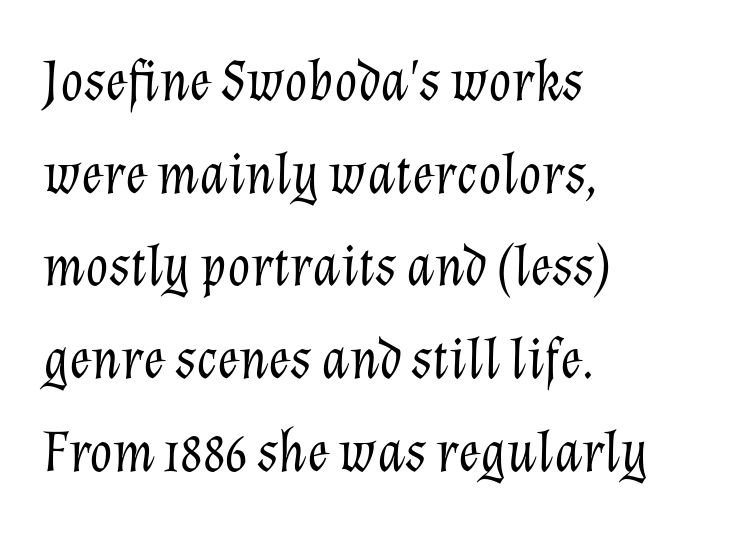
The image shows 59 px light type, italic (leaning right); set left-aligned, normal line spacing (1.57x), normal letter spacing, not underlined; low stroke contrast and a medium x-height.
